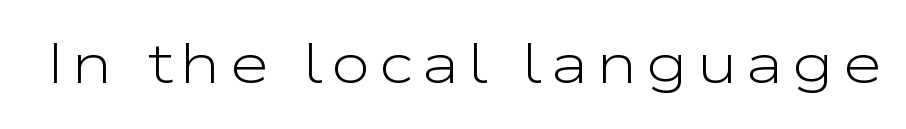
Q: Is the text bold? A: No.
Q: Is the text italic (slanted)? A: No, it is upright.
Q: Is the typeface a serif or a sans-serif typeface? A: Sans-serif.
Q: Is the text underlined? A: No.
Q: Width (condensed, normal, or wide)? A: Wide.
Q: Stroke contrast? A: Low.
Q: x-height? A: Medium.
Q: Monospaced? A: No.
